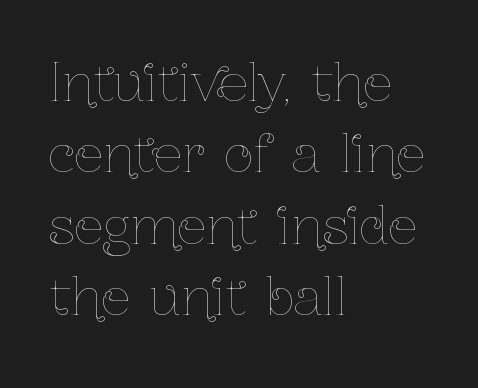
The image shows 51 px thin, condensed type, upright; set left-aligned, normal line spacing (1.4x), normal letter spacing, not underlined; low stroke contrast and a medium x-height.
